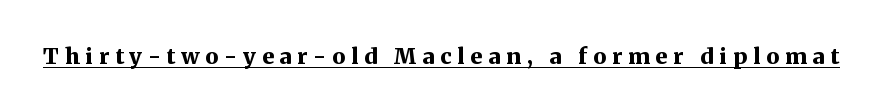
Q: Is the text bold? A: Yes.
Q: Is the text italic (slanted)? A: No, it is upright.
Q: Is the text underlined? A: Yes.
Q: Is the spacing between letters normal or unusually wide? A: Unusually wide.
